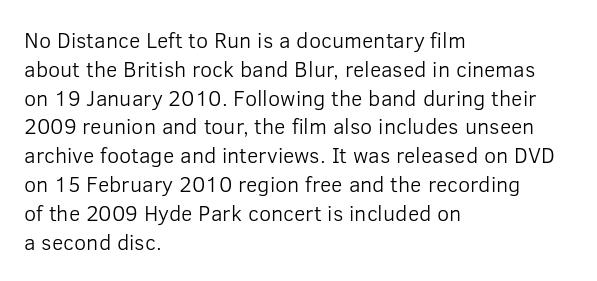
The image shows 22 px text type, upright; set left-aligned, normal line spacing (1.31x), normal letter spacing, not underlined.
